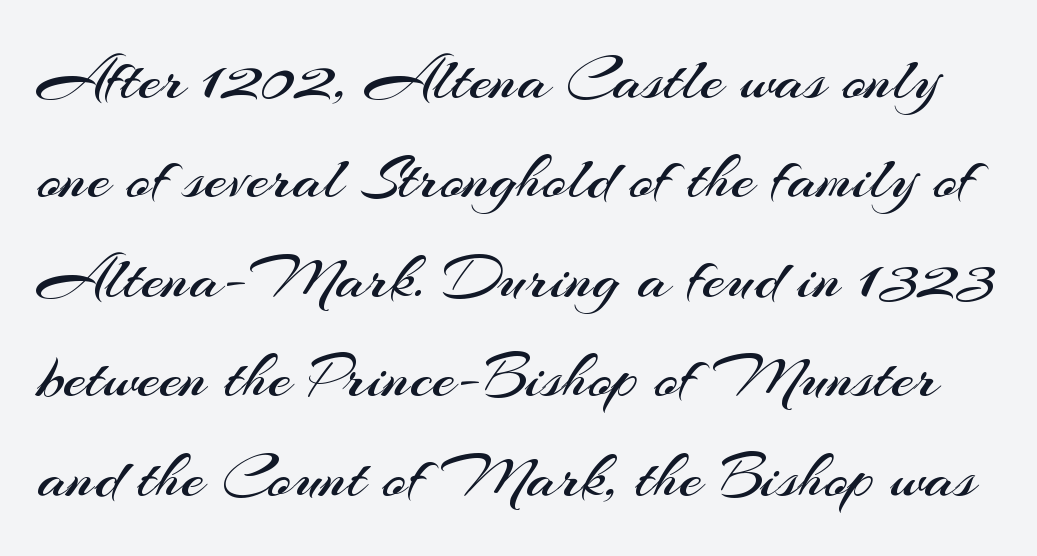
A clean baseline with only descenders dipping below it. No letter is thick-stroked: the sample isn't bold. Rows of type keep a routine distance in the vertical direction. Between one letter and the next there's only the usual sliver of space.
